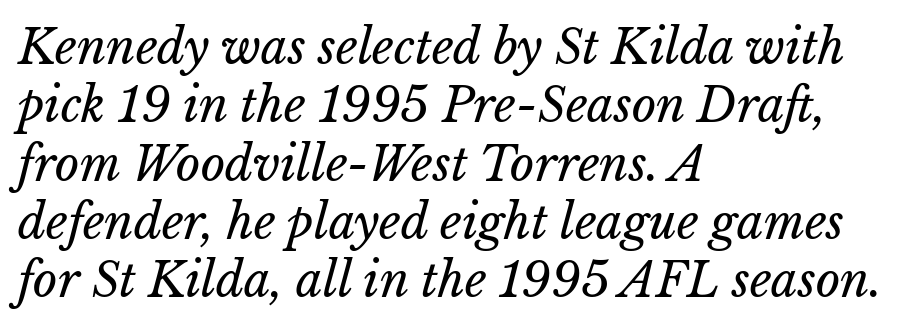
The image shows 47 px regular-weight type, italic (leaning right); set left-aligned, line spacing 1.24x, normal letter spacing, not underlined; low stroke contrast and a medium x-height.
